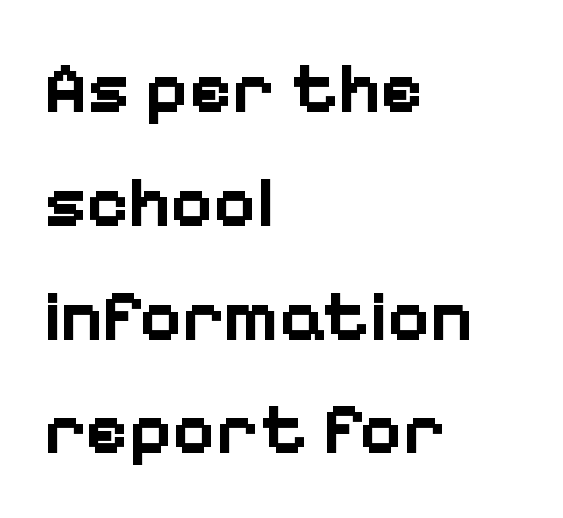
Q: Is the text bold? A: Yes.
Q: Is the text italic (slanted)? A: No, it is upright.
Q: Is the typeface a serif or a sans-serif typeface? A: Sans-serif.
Q: Is the text underlined? A: No.
Q: How is the paragraph aligned? A: Left-aligned.
Q: Is the spacing between letters normal or unusually wide? A: Normal.
Q: Is the spacing between lines tight, normal or loose? A: Normal.
Q: Width (condensed, normal, or wide)? A: Normal.
Q: Stroke contrast? A: Low.
Q: x-height? A: Medium.
Q: Monospaced? A: No.
